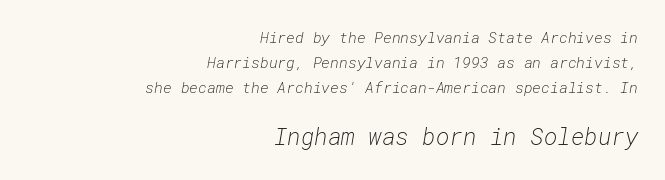
The image shows 23 px text type, italic (leaning right); set right-aligned, normal line spacing (1.66x), normal letter spacing, not underlined; the second (bottom) block is 1.53x larger.
